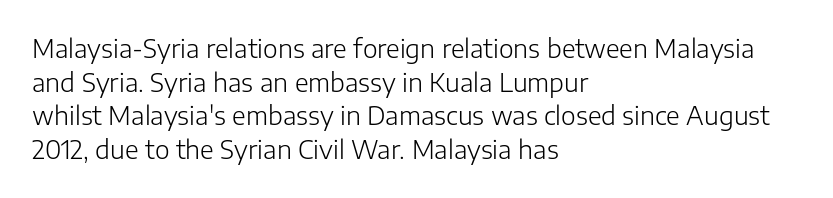
The image shows 25 px text type, upright; set left-aligned, normal line spacing (1.35x), normal letter spacing, not underlined.
